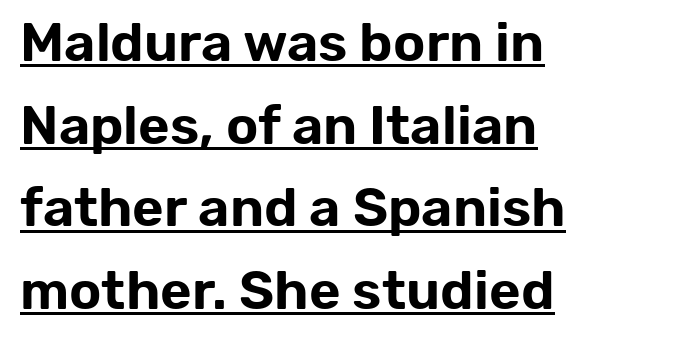
{"serif": "no", "italic": "no", "width": "normal", "stroke_contrast": "low", "x_height": "medium", "monospaced": "no", "underline": "yes", "align": "left", "line_spacing": "normal", "line_spacing_ratio": 1.53, "letter_spacing": "normal", "letter_spacing_em": 0.0, "glyph_px": 54}
